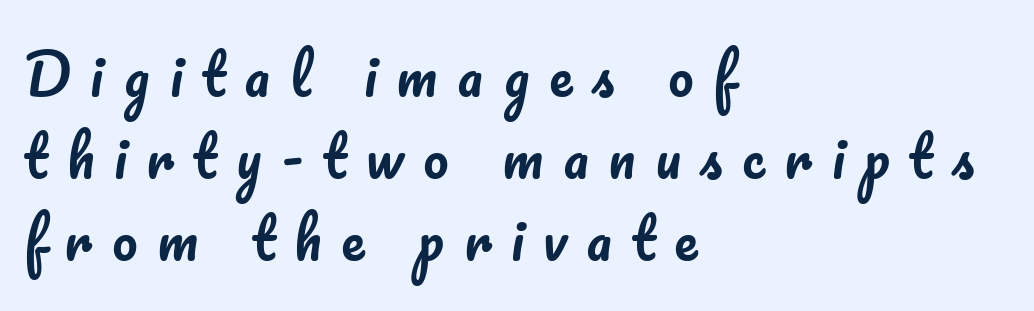
The image shows 56 px text type; set left-aligned, normal line spacing (1.46x), unusually wide letter spacing (+0.35 em), not underlined; low stroke contrast and a small x-height.
